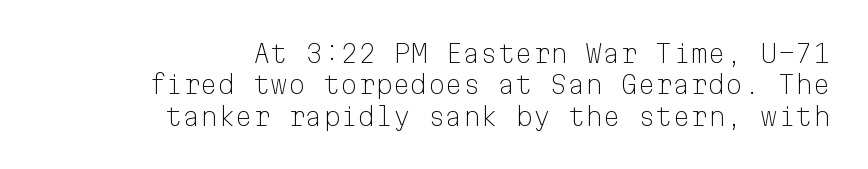
In CSS terms this would be text-align: right. Nobody touched the tracking dial on this one. Do the letters lean? They stand straight. Lines of text with bare space underneath.
